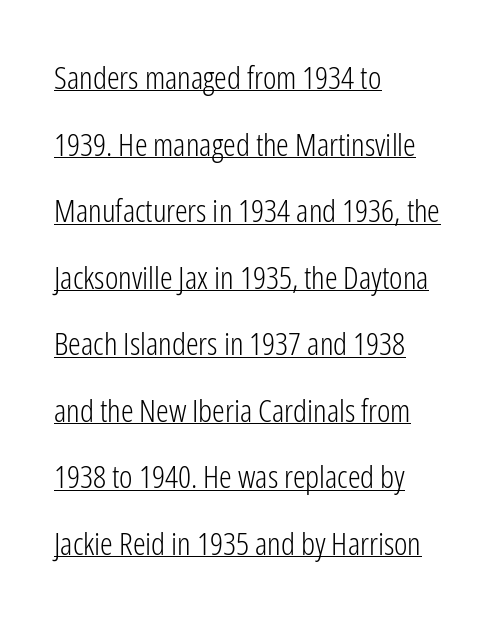
I'd call this a sans setting — the letters go barefoot. This sample is left-justified, so line endings fall wherever the words run out. Posture: upright roman. This is underlined copy, the kind a proofreader might mark for attention.
